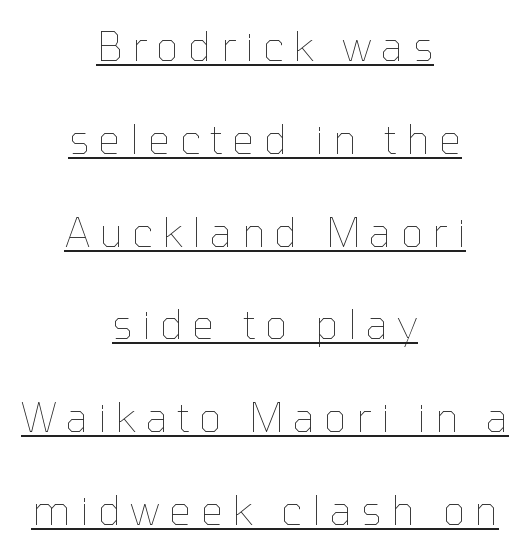
Characters follow at a spacing far wider than the type designer built in. The compositor balanced each line on the midline. Emphasis is given by a line drawn under the lettering. Character widths vary here, with narrow letters taking less room than wide ones. Loosely led — the rows are spread out. Nope, not italic — everything's standing straight.
